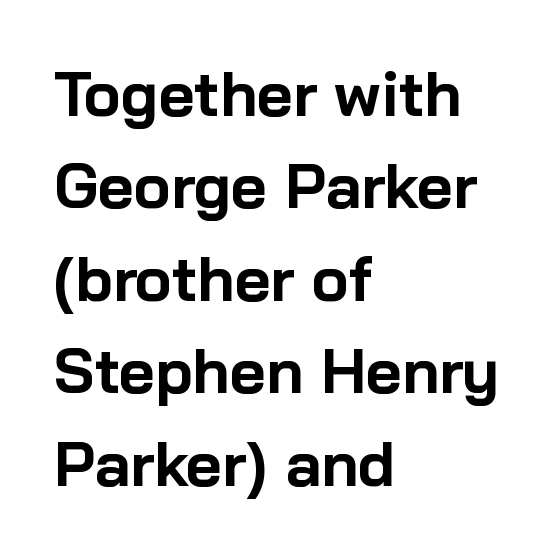
{"serif": "no", "italic": "no", "bold": "yes", "weight": "bold", "width": "normal", "stroke_contrast": "low", "x_height": "medium", "monospaced": "no", "underline": "no", "align": "left", "line_spacing": "normal", "line_spacing_ratio": 1.49, "letter_spacing": "normal", "letter_spacing_em": 0.0, "glyph_px": 62}
